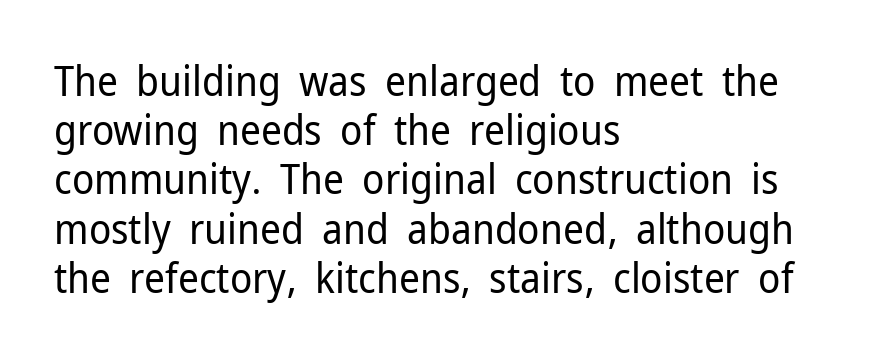
Q: Is the text bold? A: No.
Q: Is the text italic (slanted)? A: No, it is upright.
Q: Is the typeface a serif or a sans-serif typeface? A: Sans-serif.
Q: Is the text underlined? A: No.
Q: How is the paragraph aligned? A: Left-aligned.
Q: Is the spacing between letters normal or unusually wide? A: Normal.
Q: Width (condensed, normal, or wide)? A: Normal.
Q: Stroke contrast? A: Low.
Q: x-height? A: Medium.
Q: Monospaced? A: No.
